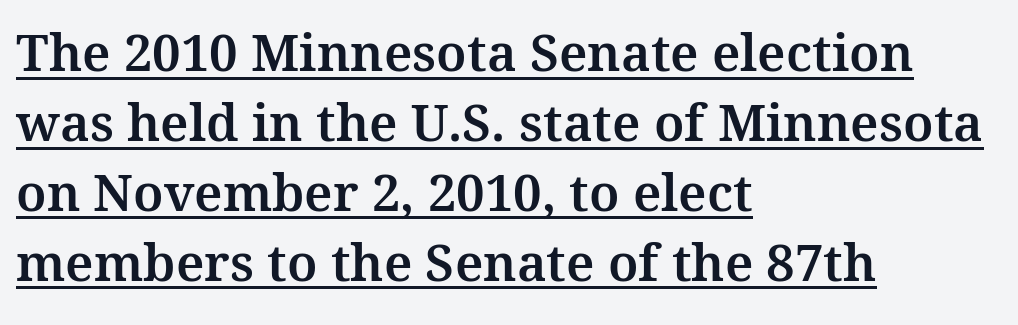
{"serif": "yes", "italic": "no", "width": "normal", "stroke_contrast": "medium", "x_height": "medium", "monospaced": "no", "underline": "yes", "align": "left", "line_spacing": "normal", "line_spacing_ratio": 1.37, "letter_spacing": "normal", "letter_spacing_em": 0.0, "glyph_px": 51}
